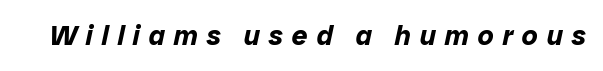
Do the characters align in a grid? No, the font is proportional. Posture: slanted. Heavy, bold letterforms. Observe the wide spacing: letters keep a clear distance from each other. Descenders hang freely into open space.
